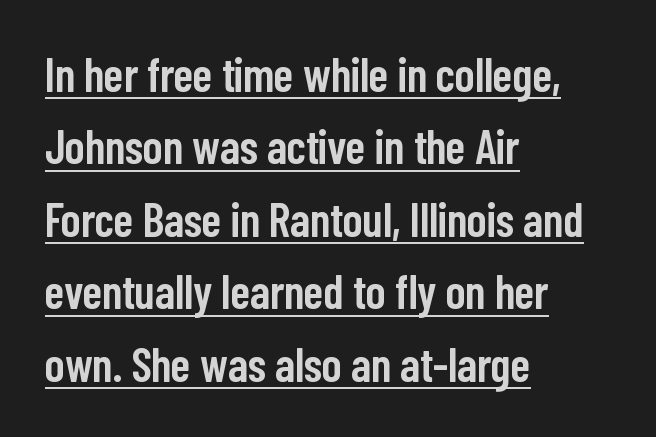
Q: Is the text bold? A: Semi-bold.
Q: Is the text italic (slanted)? A: No, it is upright.
Q: Is the typeface a serif or a sans-serif typeface? A: Sans-serif.
Q: Is the text underlined? A: Yes.
Q: How is the paragraph aligned? A: Left-aligned.
Q: Is the spacing between letters normal or unusually wide? A: Normal.
Q: Is the spacing between lines tight, normal or loose? A: Normal.
Q: Width (condensed, normal, or wide)? A: Condensed.
Q: Stroke contrast? A: Low.
Q: x-height? A: Medium.
Q: Monospaced? A: No.
